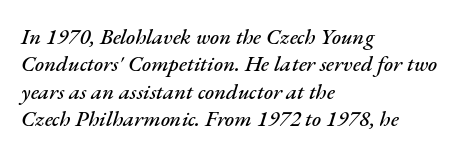
{"italic": "yes", "lean": "right", "slant_degrees": 17, "underline": "no", "align": "left", "line_spacing_ratio": 1.24, "letter_spacing": "normal", "letter_spacing_em": 0.0, "glyph_px": 22}
